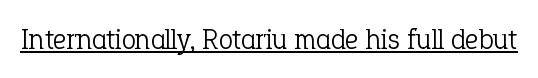
The image shows 29 px light serif type, upright; set normal letter spacing, underlined; low stroke contrast and a medium x-height.
